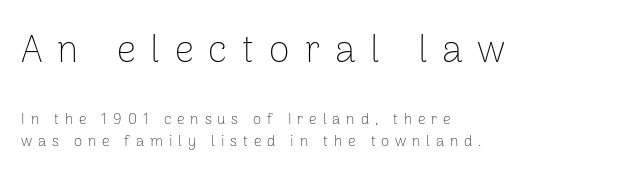
The image shows 38 px thin sans-serif type, upright; set left-aligned, normal line spacing (1.46x), unusually wide letter spacing (+0.39 em), not underlined; the first (top) block is 2.53x larger; low stroke contrast and a medium x-height.
